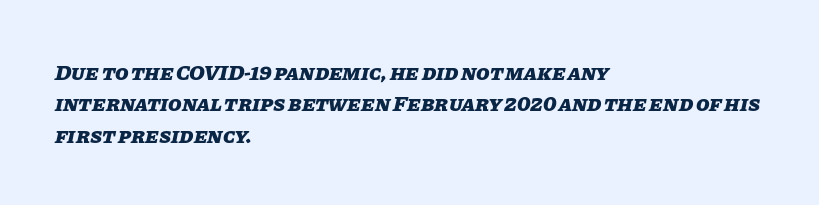
The image shows 22 px bold type, italic (leaning right); set left-aligned, normal line spacing (1.43x), normal letter spacing, not underlined.
